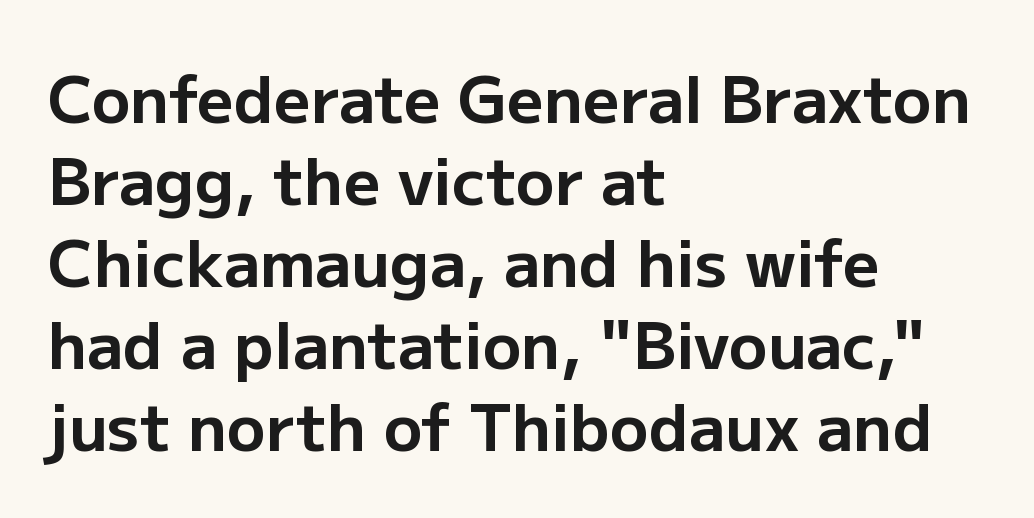
Q: Is the text bold? A: Yes.
Q: Is the text italic (slanted)? A: No, it is upright.
Q: Is the typeface a serif or a sans-serif typeface? A: Sans-serif.
Q: Is the text underlined? A: No.
Q: How is the paragraph aligned? A: Left-aligned.
Q: Is the spacing between letters normal or unusually wide? A: Normal.
Q: Is the spacing between lines tight, normal or loose? A: Normal.
Q: Width (condensed, normal, or wide)? A: Normal.
Q: Stroke contrast? A: Low.
Q: x-height? A: Medium.
Q: Monospaced? A: No.
